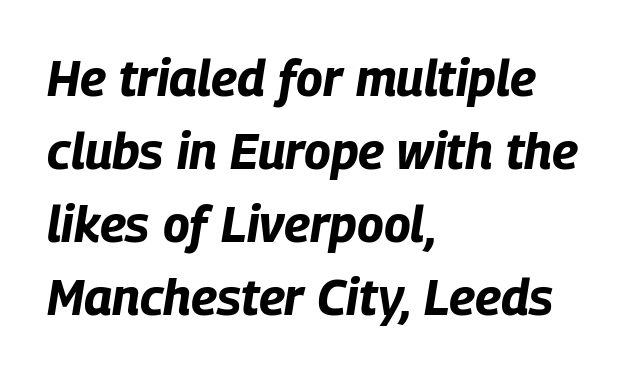
The image shows 50 px bold, condensed type, italic (leaning right); set left-aligned, normal line spacing (1.46x), normal letter spacing, not underlined; low stroke contrast and a large x-height.
